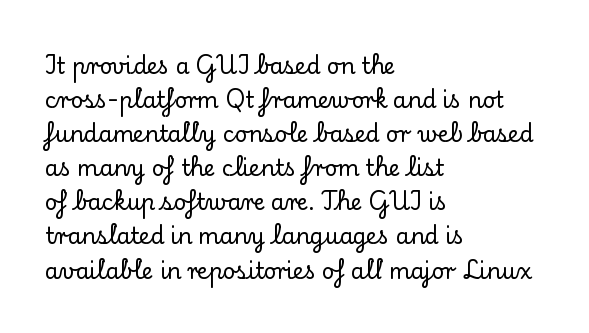
{"italic": "no", "underline": "no", "align": "left", "line_spacing": "normal", "line_spacing_ratio": 1.55, "letter_spacing": "normal", "letter_spacing_em": 0.0, "glyph_px": 22}
